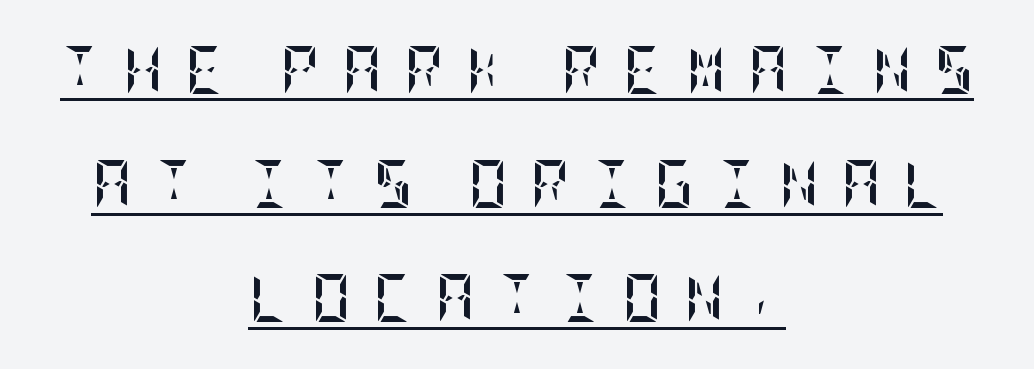
Q: Is the text bold? A: Yes.
Q: Is the text italic (slanted)? A: No, it is upright.
Q: Is the text underlined? A: Yes.
Q: How is the paragraph aligned? A: Centered.
Q: Is the spacing between letters normal or unusually wide? A: Unusually wide.
Q: Is the spacing between lines tight, normal or loose? A: Loose.
Q: Width (condensed, normal, or wide)? A: Condensed.
Q: Stroke contrast? A: Low.
Q: x-height? A: Large.
